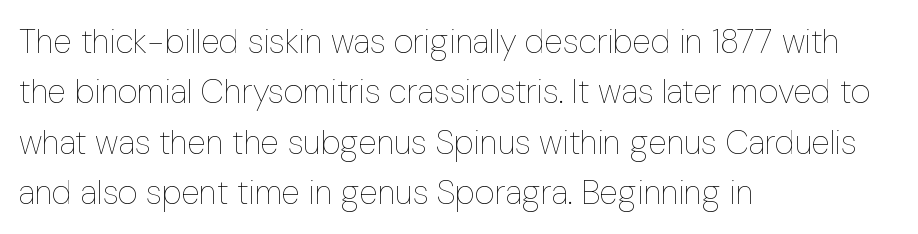
The gap between lines stays unmarked. You could not count columns in this text — the font is proportionally spaced. The font sits on the lighter half of the weight spectrum, regular included. Does extra space separate the letters? No, they use regular spacing. Compared with typical paragraphs, the rows here are spaced about the same.
